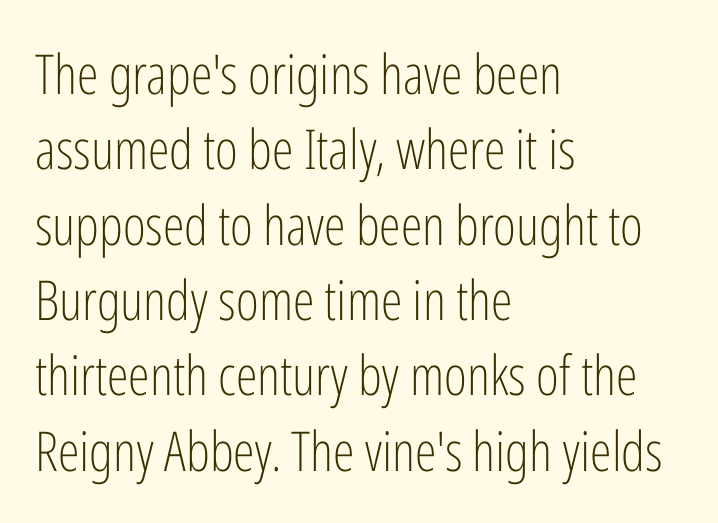
Q: Is the text bold? A: No.
Q: Is the text italic (slanted)? A: No, it is upright.
Q: Is the typeface a serif or a sans-serif typeface? A: Sans-serif.
Q: Is the text underlined? A: No.
Q: How is the paragraph aligned? A: Left-aligned.
Q: Is the spacing between letters normal or unusually wide? A: Normal.
Q: Is the spacing between lines tight, normal or loose? A: Normal.
Q: Width (condensed, normal, or wide)? A: Condensed.
Q: Stroke contrast? A: Low.
Q: x-height? A: Medium.
Q: Monospaced? A: No.
